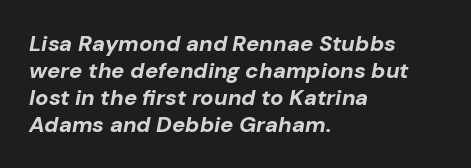
{"italic": "yes", "lean": "right", "slant_degrees": 10, "bold": "yes", "underline": "no", "align": "left", "line_spacing_ratio": 1.22, "letter_spacing": "normal", "letter_spacing_em": 0.0, "glyph_px": 22}
